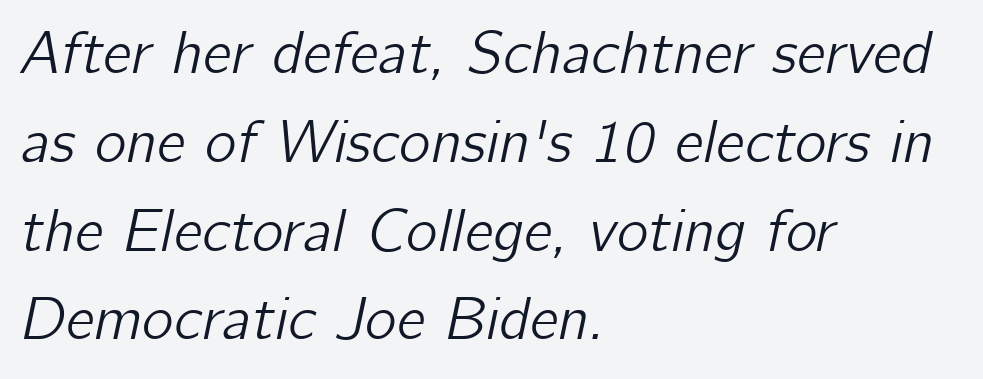
Q: Is the text italic (slanted)? A: Yes, it leans right by about 12 degrees.
Q: Is the text underlined? A: No.
Q: How is the paragraph aligned? A: Left-aligned.
Q: Is the spacing between letters normal or unusually wide? A: Normal.
Q: Is the spacing between lines tight, normal or loose? A: Normal.
Q: Width (condensed, normal, or wide)? A: Normal.
Q: Stroke contrast? A: Low.
Q: x-height? A: Medium.
Q: Monospaced? A: No.
